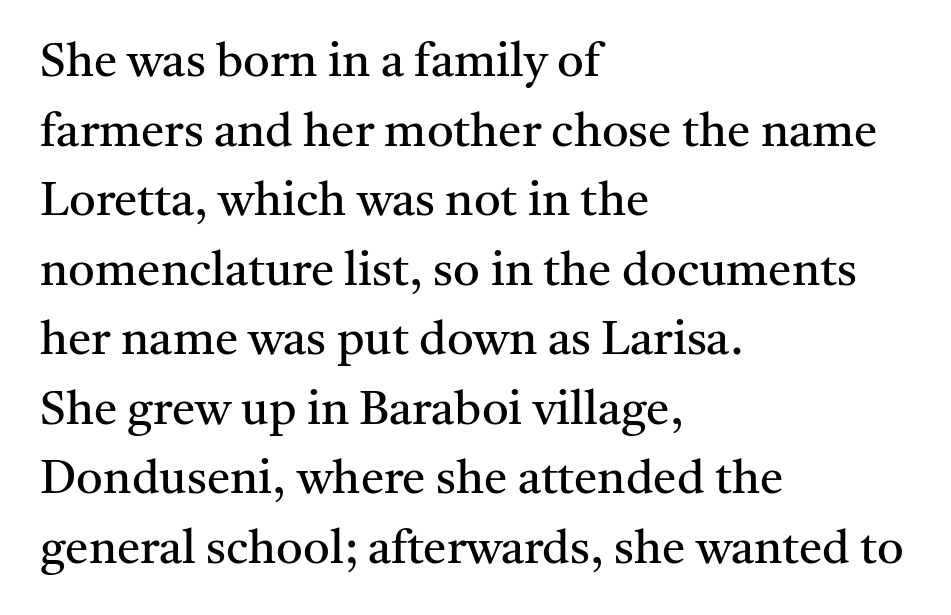
Q: Is the text bold? A: No.
Q: Is the text italic (slanted)? A: No, it is upright.
Q: Is the typeface a serif or a sans-serif typeface? A: Serif.
Q: Is the text underlined? A: No.
Q: How is the paragraph aligned? A: Left-aligned.
Q: Is the spacing between letters normal or unusually wide? A: Normal.
Q: Is the spacing between lines tight, normal or loose? A: Normal.
Q: Width (condensed, normal, or wide)? A: Normal.
Q: Stroke contrast? A: Medium.
Q: x-height? A: Medium.
Q: Monospaced? A: No.
